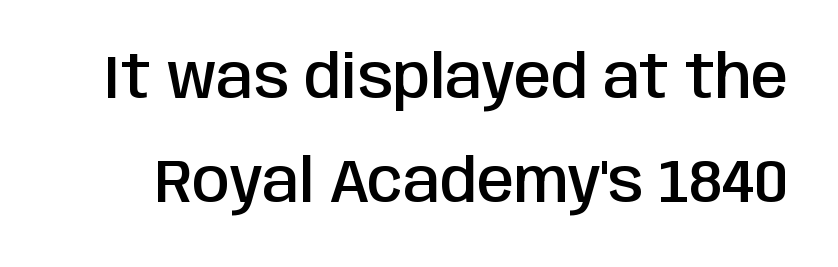
The image shows 60 px semibold, condensed sans-serif type, upright; set line spacing 1.73x, normal letter spacing, not underlined; low stroke contrast and a large x-height.
